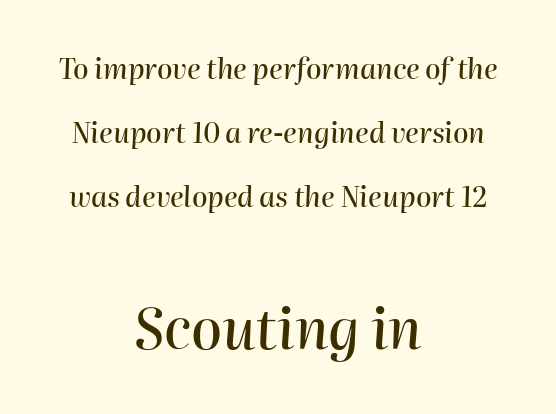
Q: Is the text italic (slanted)? A: Yes, it leans right by about 2 degrees.
Q: Is the text underlined? A: No.
Q: How is the paragraph aligned? A: Centered.
Q: Is the spacing between letters normal or unusually wide? A: Normal.
Q: Is the spacing between lines tight, normal or loose? A: Loose.
Q: Which block of text is set in a larger size, the first (top) or the second (bottom)? A: The second (bottom) one.
Q: Width (condensed, normal, or wide)? A: Normal.
Q: Stroke contrast? A: High.
Q: x-height? A: Medium.
Q: Monospaced? A: No.
